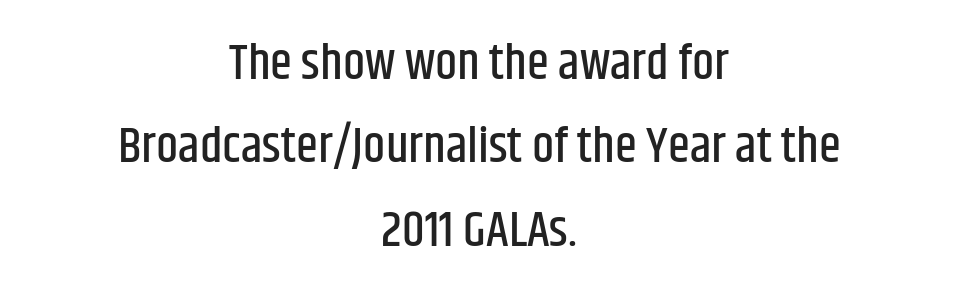
The image shows 50 px condensed sans-serif type, upright; set centered, normal line spacing (1.67x), normal letter spacing, not underlined; low stroke contrast and a large x-height.
